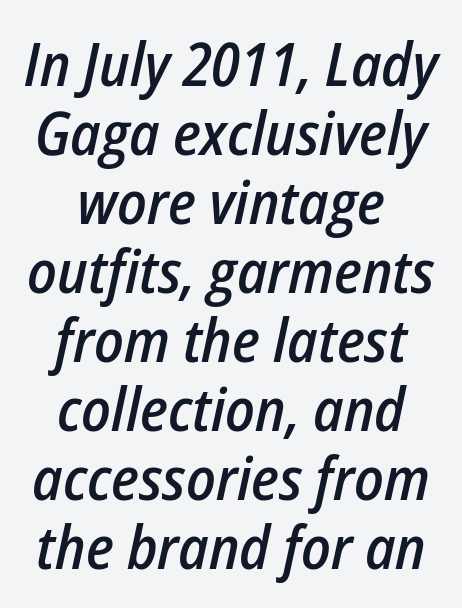
The image shows 60 px semibold, condensed type, italic (leaning right); set centered, tight line spacing (1.15x), normal letter spacing, not underlined; low stroke contrast and a medium x-height.
